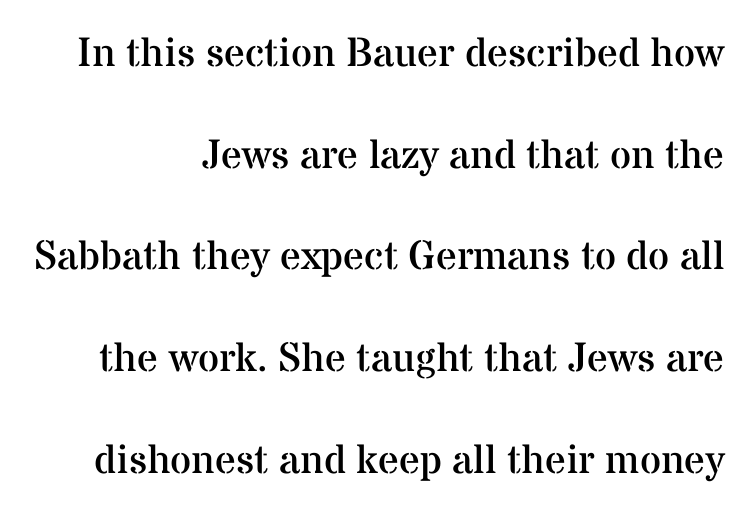
The image shows 41 px regular-weight serif type, upright; set loose line spacing (2.48x), normal letter spacing, not underlined; medium stroke contrast and a medium x-height.
